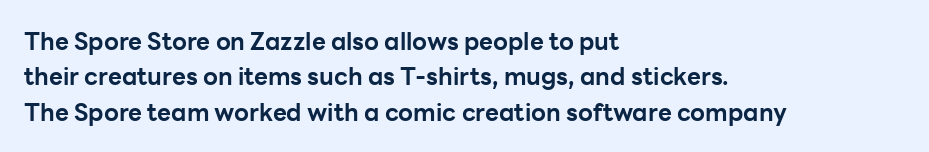
The image shows 24 px bold type, upright; set left-aligned, normal line spacing (1.47x), normal letter spacing, not underlined.
